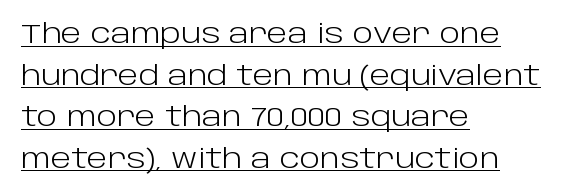
Notice how the stems are strictly vertical — no italics here. Normally led — the rows are evenly, conventionally spaced. The typesetting does not lean heavy: it is not bold. These lines keep a tight, regular rhythm from letter to letter. These characters rest on top of a visible drawn line. The text block is weighted toward the left margin, trailing off unevenly rightward.
